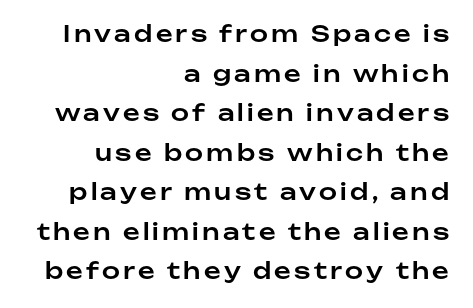
{"italic": "no", "underline": "no", "align": "right", "line_spacing_ratio": 1.72, "glyph_px": 23}
